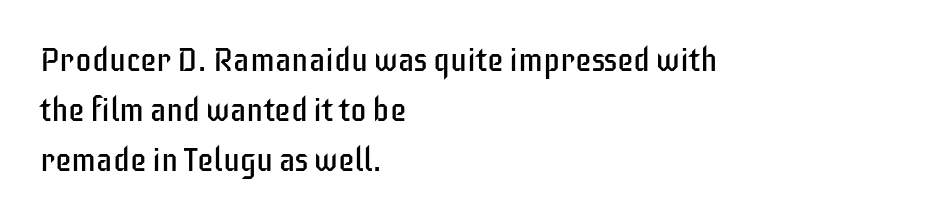
Here the designer chose a conventional face with non-uniform glyph widths. Underlining? Definitely not there. Nothing sits at the stroke ends, so this counts as sans-serif. Characters remain perfectly vertical along every line. If you drew a ruler down the left edge, every line would touch it. Here the glyphs are tracked normally, forming tight word shapes.
